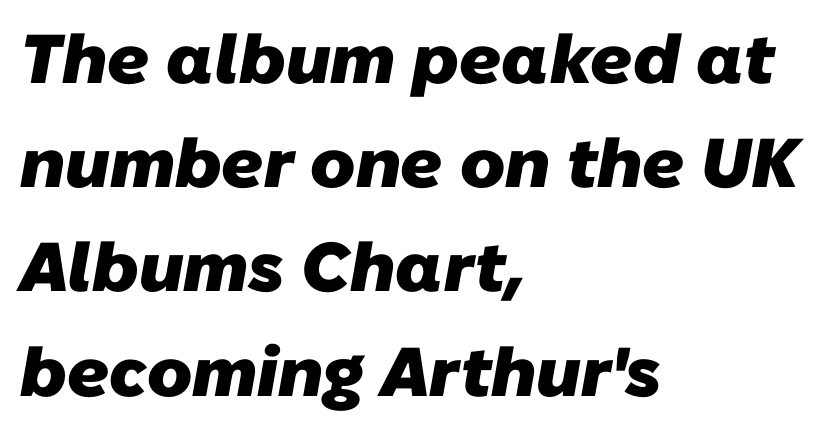
The image shows 69 px heavy sans-serif type; set left-aligned, normal line spacing (1.51x), normal letter spacing, not underlined; low stroke contrast and a medium x-height.
